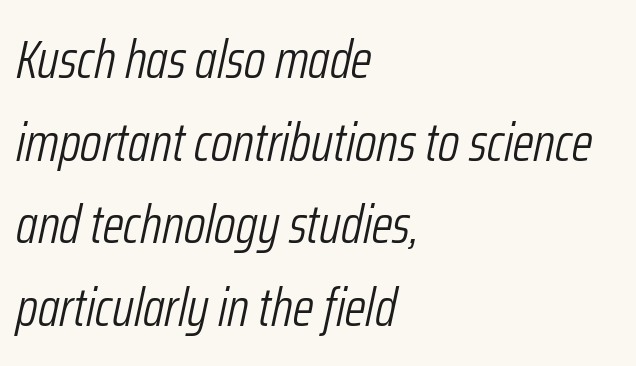
Looks like regular typesetting: each glyph gets only the width it needs. Stroke mass is kept to a normal reading level or below. The letterforms sit shoulder to shoulder at normal distance. Interline gaps are of average width in this sample.
